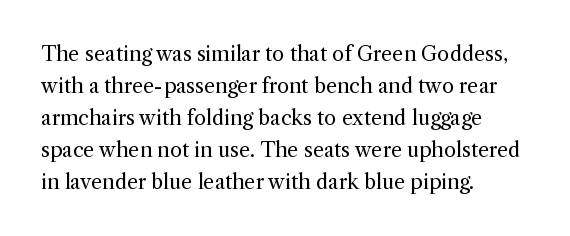
The image shows 20 px text type, upright; set left-aligned, normal line spacing (1.6x), normal letter spacing, not underlined.
